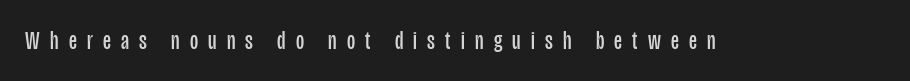
The image shows 25 px text type, upright; set unusually wide letter spacing (+0.41 em), not underlined.
